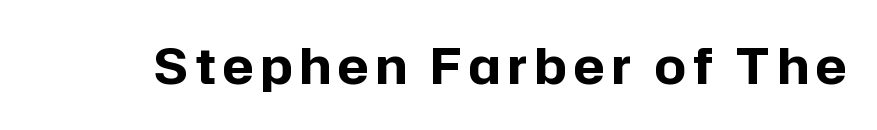
The image shows 49 px bold sans-serif type, upright; set not underlined; low stroke contrast and a medium x-height.
